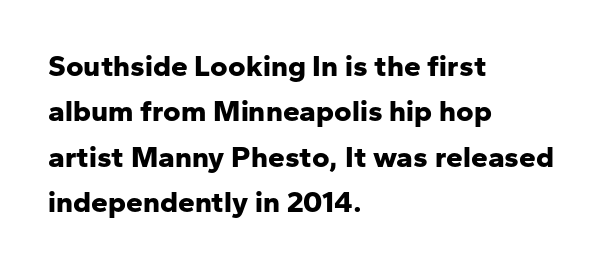
The image shows 30 px bold sans-serif type, upright; set left-aligned, normal line spacing (1.51x), normal letter spacing, not underlined; low stroke contrast and a medium x-height.
